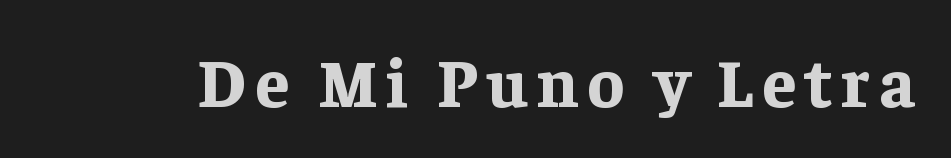
The image shows 68 px bold serif type, upright; set not underlined; low stroke contrast and a medium x-height.
